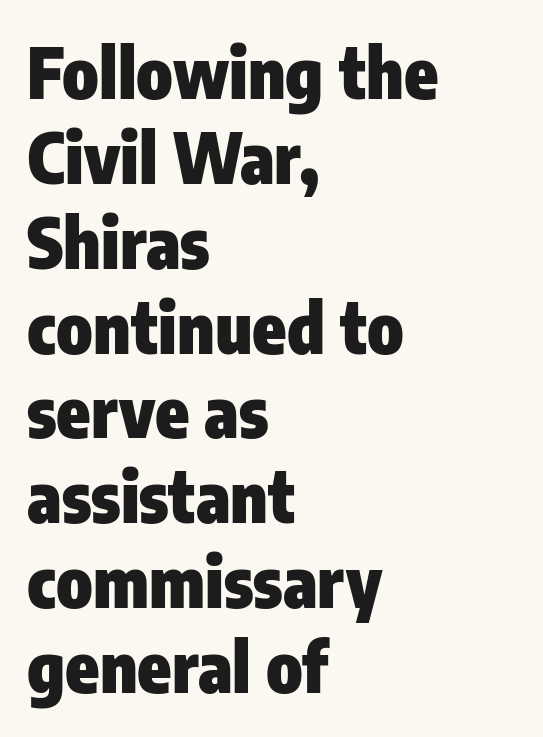
Q: Is the text bold? A: Yes.
Q: Is the text italic (slanted)? A: No, it is upright.
Q: Is the typeface a serif or a sans-serif typeface? A: Sans-serif.
Q: Is the text underlined? A: No.
Q: How is the paragraph aligned? A: Left-aligned.
Q: Is the spacing between letters normal or unusually wide? A: Normal.
Q: Width (condensed, normal, or wide)? A: Condensed.
Q: Stroke contrast? A: Low.
Q: x-height? A: Medium.
Q: Monospaced? A: No.
